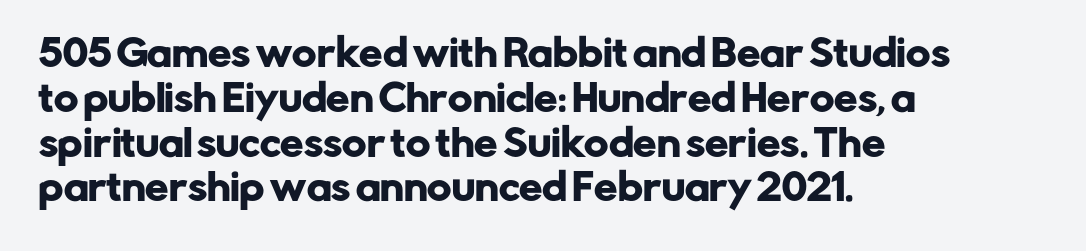
The image shows 37 px sans-serif type, upright; set left-aligned, line spacing 1.21x, normal letter spacing, not underlined; low stroke contrast and a medium x-height.
